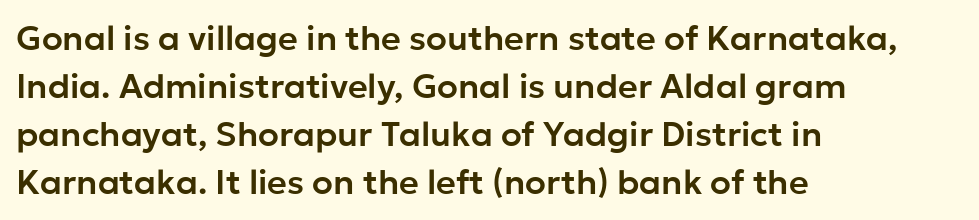
The image shows 34 px sans-serif type, upright; set left-aligned, normal line spacing (1.41x), normal letter spacing, not underlined; low stroke contrast and a medium x-height.
